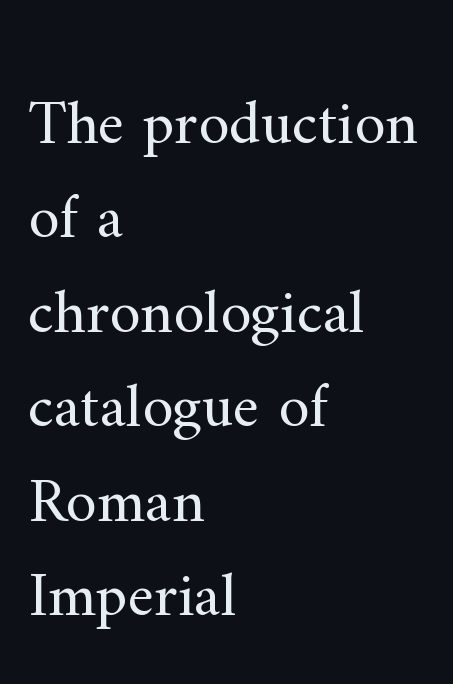
Q: Is the text bold? A: No.
Q: Is the text italic (slanted)? A: No, it is upright.
Q: Is the typeface a serif or a sans-serif typeface? A: Serif.
Q: Is the text underlined? A: No.
Q: How is the paragraph aligned? A: Left-aligned.
Q: Is the spacing between letters normal or unusually wide? A: Normal.
Q: Is the spacing between lines tight, normal or loose? A: Normal.
Q: Width (condensed, normal, or wide)? A: Normal.
Q: Stroke contrast? A: Medium.
Q: x-height? A: Small.
Q: Monospaced? A: No.
